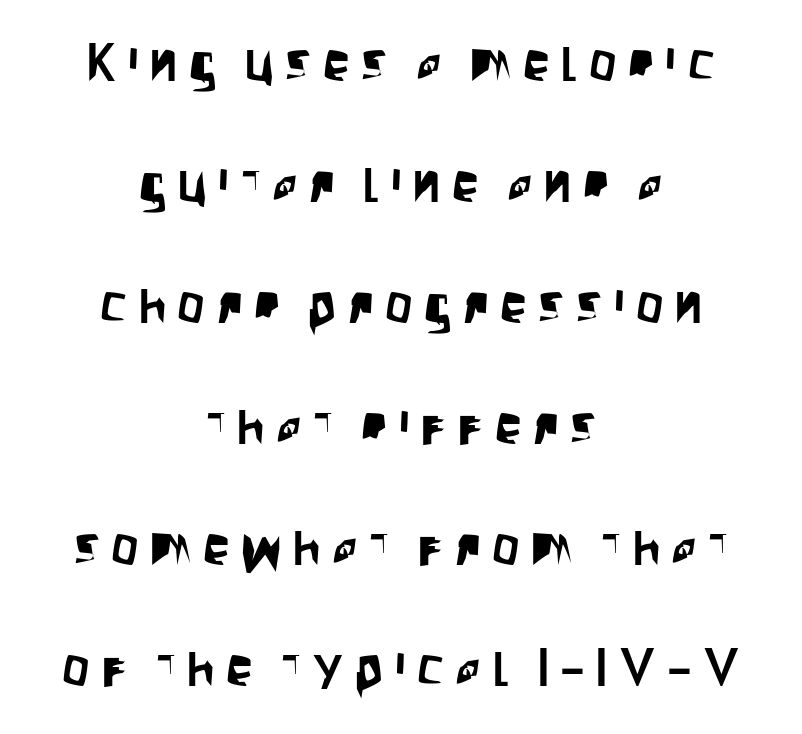
Q: Is the text italic (slanted)? A: No, it is upright.
Q: Is the typeface a serif or a sans-serif typeface? A: Sans-serif.
Q: Is the text underlined? A: No.
Q: How is the paragraph aligned? A: Centered.
Q: Is the spacing between letters normal or unusually wide? A: Unusually wide.
Q: Is the spacing between lines tight, normal or loose? A: Loose.
Q: Width (condensed, normal, or wide)? A: Condensed.
Q: Stroke contrast? A: Low.
Q: x-height? A: Large.
Q: Monospaced? A: No.
